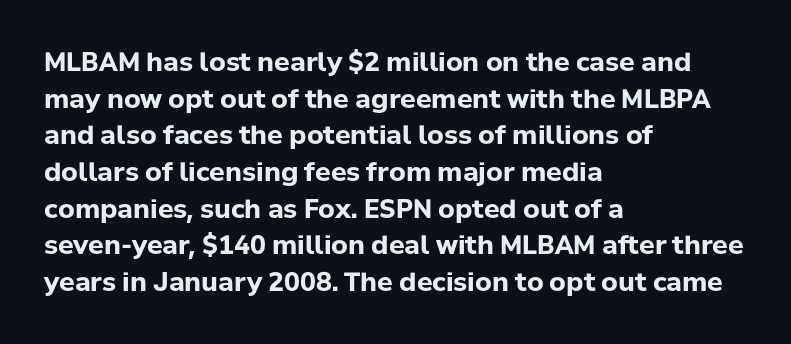
The image shows 26 px bold type, upright; set left-aligned, normal line spacing (1.41x), normal letter spacing, not underlined.
